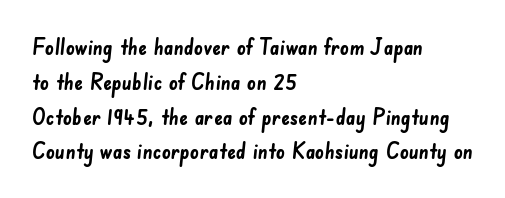
Q: Is the text bold? A: Yes.
Q: Is the text underlined? A: No.
Q: How is the paragraph aligned? A: Left-aligned.
Q: Is the spacing between letters normal or unusually wide? A: Normal.
Q: Is the spacing between lines tight, normal or loose? A: Normal.
